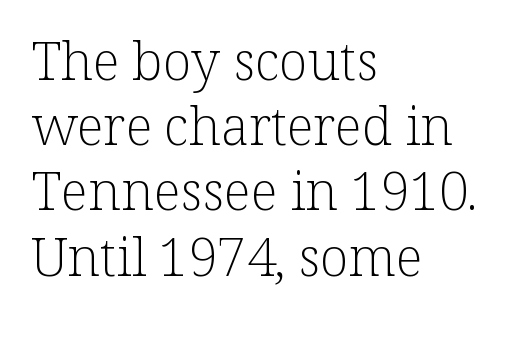
The image shows 53 px light serif type, upright; set left-aligned, line spacing 1.23x, normal letter spacing, not underlined; low stroke contrast and a medium x-height.
